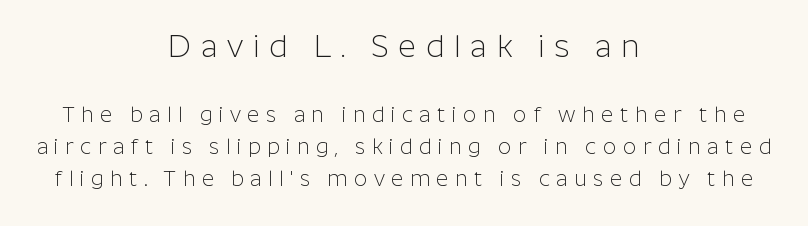
{"serif": "no", "italic": "no", "bold": "no", "weight": "light", "width": "normal", "stroke_contrast": "low", "x_height": "medium", "monospaced": "no", "underline": "no", "align": "center", "line_spacing": "normal", "line_spacing_ratio": 1.54, "letter_spacing": "wide", "letter_spacing_em": 0.31, "larger_block": "first", "size_ratio": 1.48, "glyph_px": 31}
